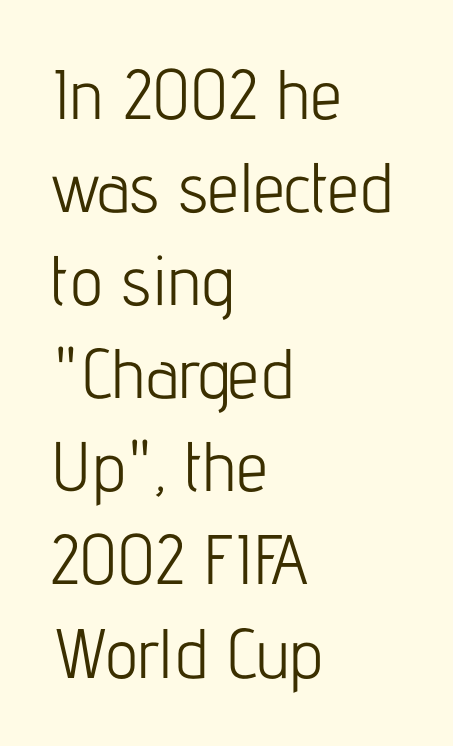
Q: Is the text bold? A: No.
Q: Is the text italic (slanted)? A: No, it is upright.
Q: Is the typeface a serif or a sans-serif typeface? A: Sans-serif.
Q: Is the text underlined? A: No.
Q: How is the paragraph aligned? A: Left-aligned.
Q: Is the spacing between letters normal or unusually wide? A: Normal.
Q: Is the spacing between lines tight, normal or loose? A: Normal.
Q: Width (condensed, normal, or wide)? A: Condensed.
Q: Stroke contrast? A: Low.
Q: x-height? A: Medium.
Q: Monospaced? A: No.
